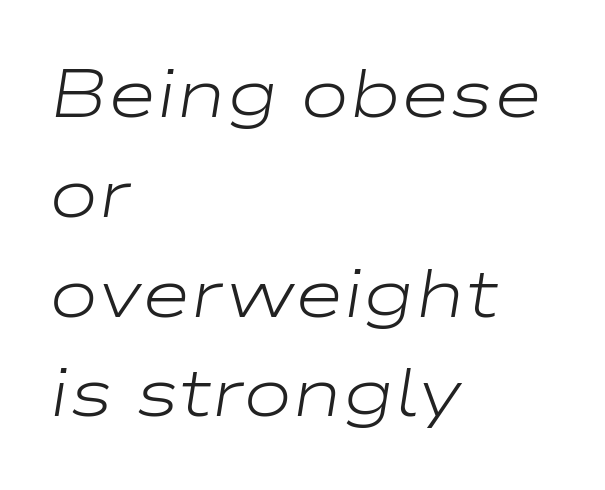
The image shows 67 px light, wide type, italic (leaning right); set left-aligned, normal line spacing (1.49x), normal letter spacing, not underlined; low stroke contrast and a medium x-height.
